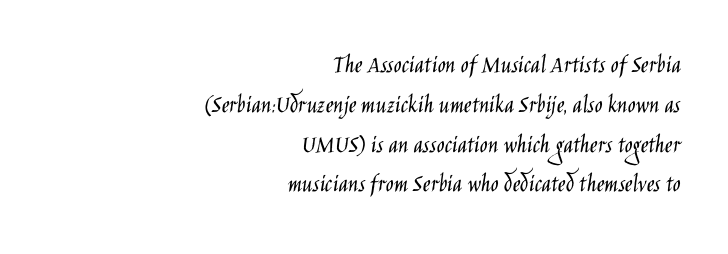
The image shows 26 px text type; set right-aligned, normal line spacing (1.53x), normal letter spacing, not underlined.
